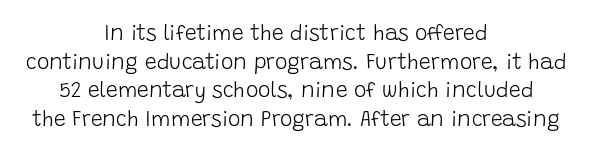
Q: Is the text bold? A: No.
Q: Is the text italic (slanted)? A: No, it is upright.
Q: Is the text underlined? A: No.
Q: How is the paragraph aligned? A: Centered.
Q: Is the spacing between letters normal or unusually wide? A: Normal.
Q: Is the spacing between lines tight, normal or loose? A: Normal.
